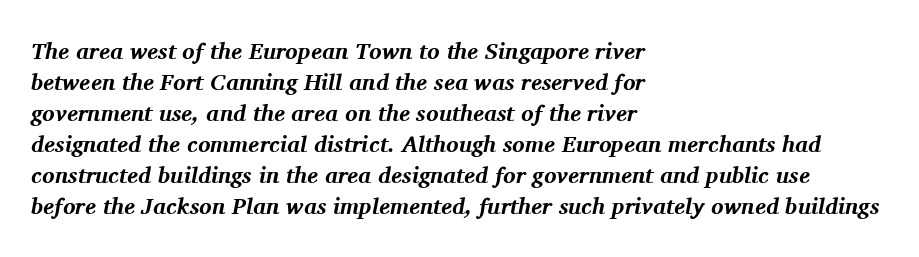
Q: Is the text bold? A: Yes.
Q: Is the text italic (slanted)? A: Yes, it leans right by about 11 degrees.
Q: Is the text underlined? A: No.
Q: How is the paragraph aligned? A: Left-aligned.
Q: Is the spacing between letters normal or unusually wide? A: Normal.
Q: Is the spacing between lines tight, normal or loose? A: Normal.
